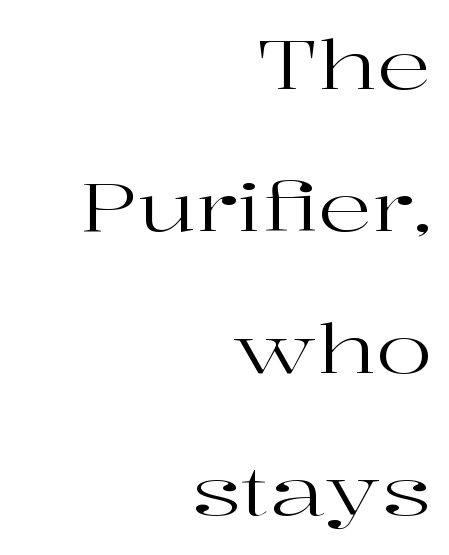
The image shows 67 px regular-weight, wide serif type, upright; set right-aligned, loose line spacing (2.12x), normal letter spacing, not underlined; high stroke contrast and a medium x-height.
